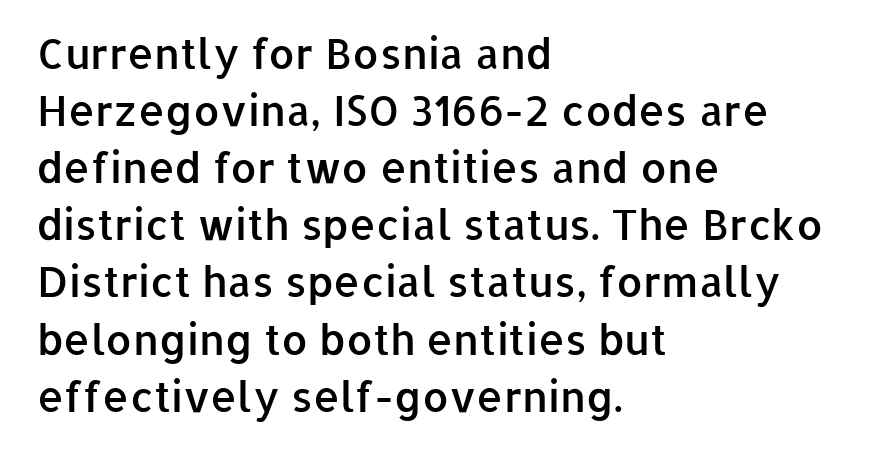
The setting favours the left margin, as ordinary paragraphs usually do. Posture: vertical. The area under the type is left untouched. Nothing unusual about the tracking: characters are spaced as the font intends.
